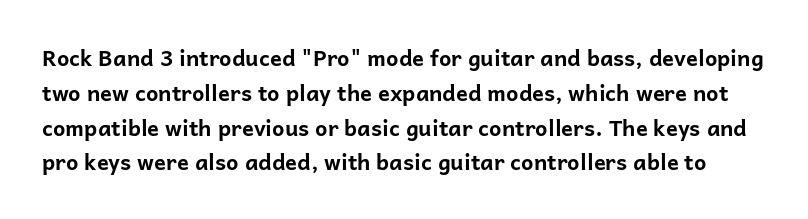
The image shows 22 px bold type, upright; set normal line spacing (1.58x), normal letter spacing, not underlined.
